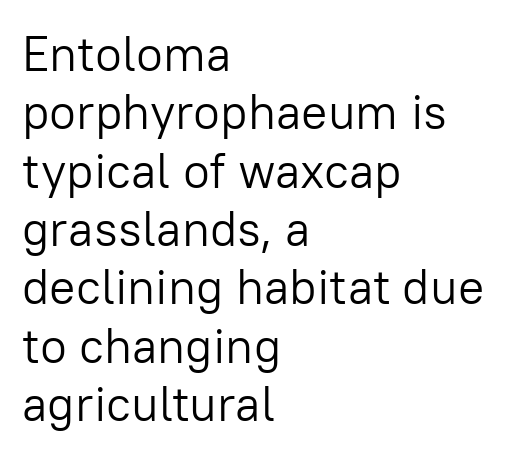
{"serif": "no", "italic": "no", "bold": "no", "weight": "light", "width": "normal", "stroke_contrast": "low", "x_height": "medium", "monospaced": "no", "underline": "no", "align": "left", "line_spacing_ratio": 1.19, "letter_spacing": "normal", "letter_spacing_em": 0.0, "glyph_px": 49}
